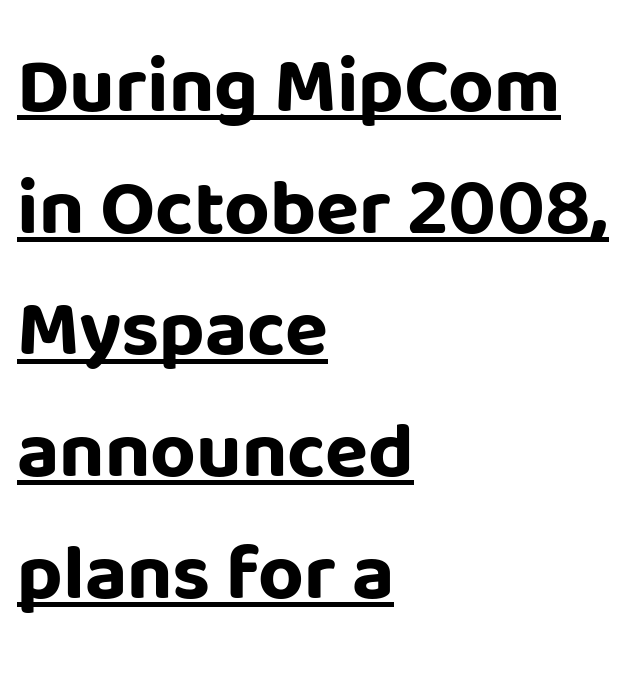
The image shows 79 px bold sans-serif type, upright; set left-aligned, normal line spacing (1.54x), normal letter spacing, underlined; low stroke contrast and a large x-height.
